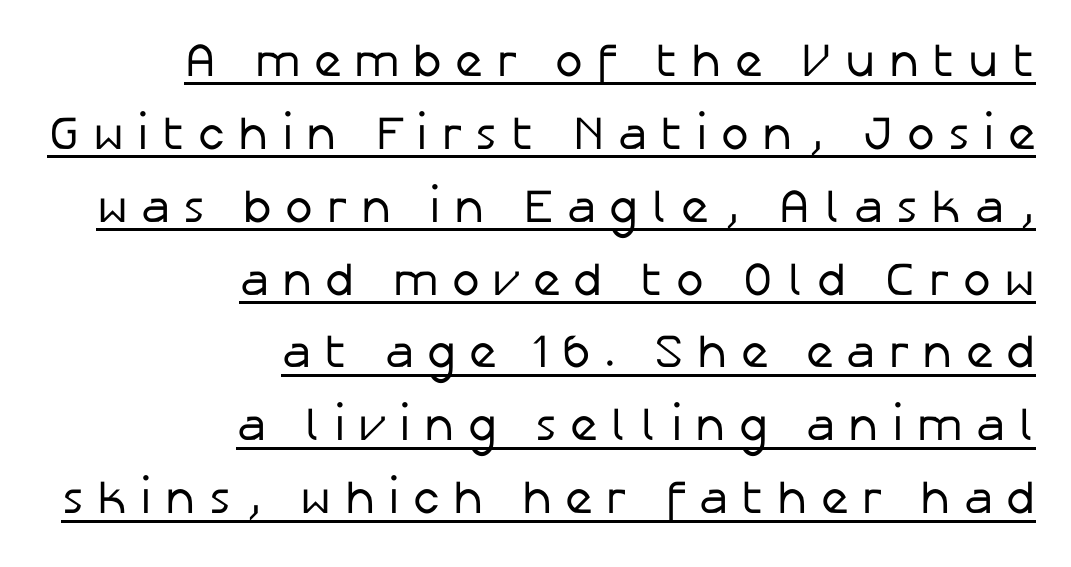
{"serif": "no", "italic": "no", "bold": "no", "weight": "regular", "width": "normal", "stroke_contrast": "low", "x_height": "medium", "monospaced": "no", "underline": "yes", "align": "right", "line_spacing": "normal", "line_spacing_ratio": 1.55, "letter_spacing": "wide", "letter_spacing_em": 0.28, "glyph_px": 47}
